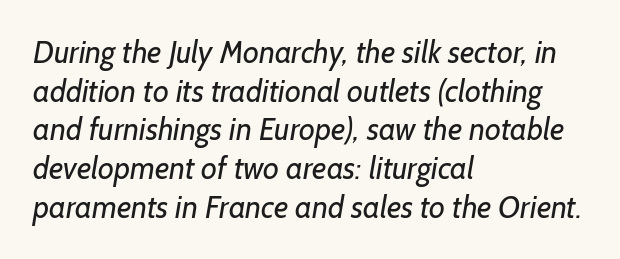
Stroke thickness stays within the range of a standard reading face or lighter. This block has exactly the height ordinary leading produces. Spacing verdict: proportional, widths tailored to each character. Does the copy run flush right? No — it runs flush left.
